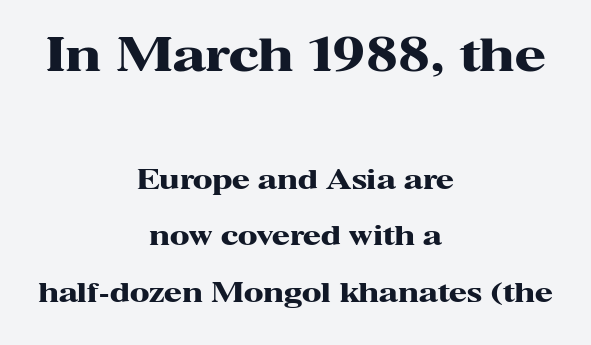
The image shows 45 px heavy, wide serif type, upright; set centered, loose line spacing (2.16x), normal letter spacing, not underlined; the first (top) block is 1.73x larger; high stroke contrast and a medium x-height.
